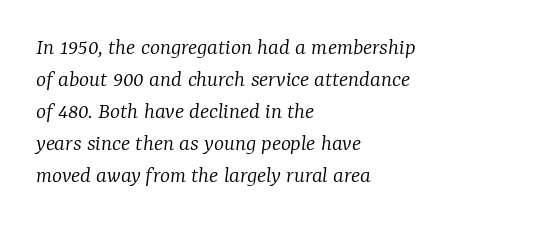
Q: Is the text bold? A: No.
Q: Is the text italic (slanted)? A: Yes, it leans right by about 7 degrees.
Q: Is the text underlined? A: No.
Q: How is the paragraph aligned? A: Left-aligned.
Q: Is the spacing between letters normal or unusually wide? A: Normal.
Q: Is the spacing between lines tight, normal or loose? A: Normal.
